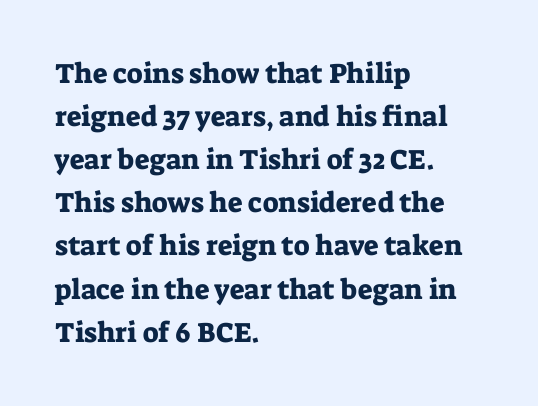
Q: Is the text italic (slanted)? A: No, it is upright.
Q: Is the typeface a serif or a sans-serif typeface? A: Serif.
Q: Is the text underlined? A: No.
Q: How is the paragraph aligned? A: Left-aligned.
Q: Is the spacing between letters normal or unusually wide? A: Normal.
Q: Is the spacing between lines tight, normal or loose? A: Normal.
Q: Width (condensed, normal, or wide)? A: Normal.
Q: Stroke contrast? A: Low.
Q: x-height? A: Medium.
Q: Monospaced? A: No.
